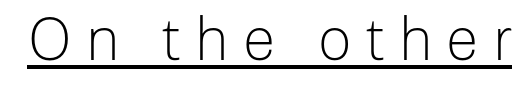
Q: Is the text bold? A: No.
Q: Is the text italic (slanted)? A: No, it is upright.
Q: Is the typeface a serif or a sans-serif typeface? A: Sans-serif.
Q: Is the text underlined? A: Yes.
Q: Is the spacing between letters normal or unusually wide? A: Unusually wide.
Q: Width (condensed, normal, or wide)? A: Normal.
Q: Stroke contrast? A: Low.
Q: x-height? A: Medium.
Q: Monospaced? A: No.
